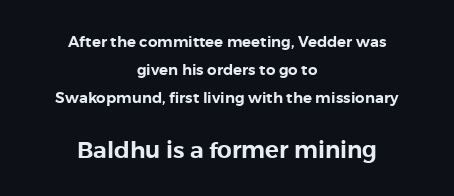
The image shows 23 px text type, upright; set centered, line spacing 1.87x, normal letter spacing, not underlined; the second (bottom) block is 1.53x larger.
